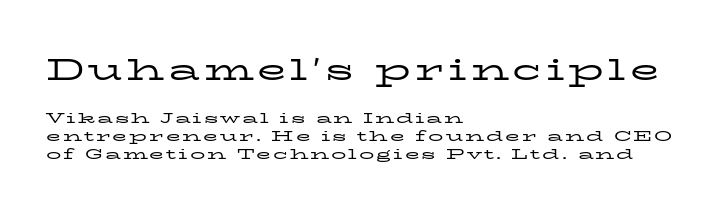
The paragraph shown leans on its left margin. The gap between lines stays unmarked. Compared with a typical body face, this is equally light or lighter still. No italicization has been applied; the sample stays upright. Think of a printed novel: that variable character pitch is what you see here. Unlike a clean sans, this face finishes its strokes with serifs.
